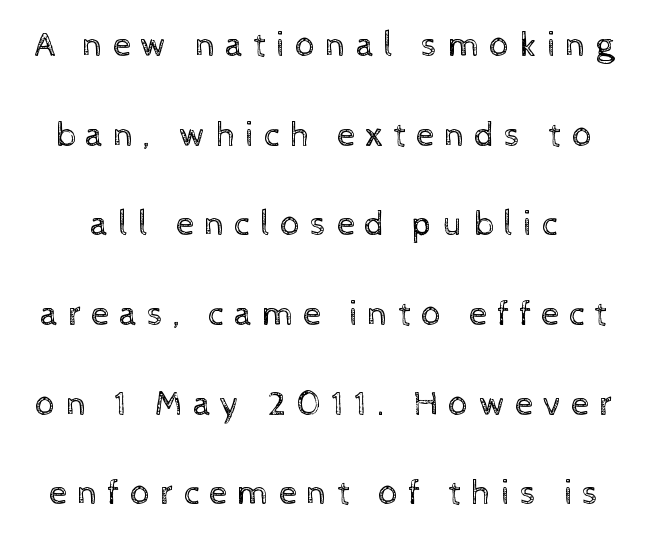
The image shows 36 px regular-weight type, upright; set loose line spacing (2.49x), unusually wide letter spacing (+0.27 em), not underlined; a medium x-height.
